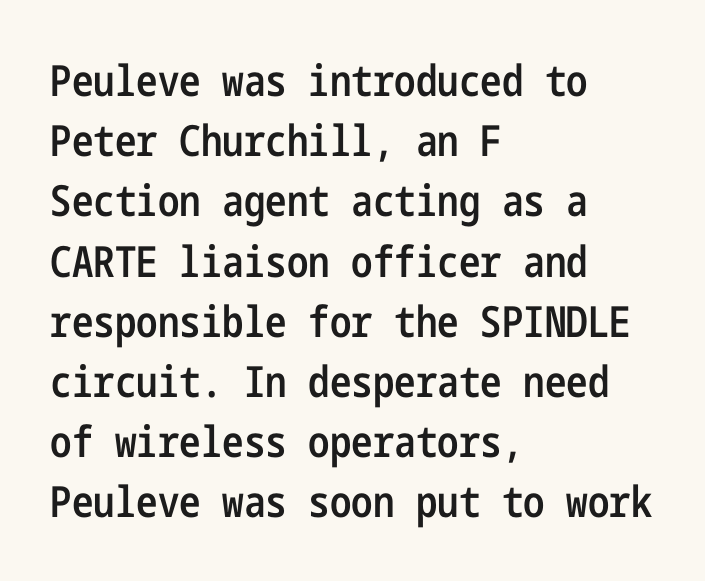
Q: Is the text bold? A: Semi-bold.
Q: Is the text italic (slanted)? A: No, it is upright.
Q: Is the typeface a serif or a sans-serif typeface? A: Sans-serif.
Q: Is the text underlined? A: No.
Q: How is the paragraph aligned? A: Left-aligned.
Q: Is the spacing between letters normal or unusually wide? A: Normal.
Q: Is the spacing between lines tight, normal or loose? A: Normal.
Q: Width (condensed, normal, or wide)? A: Condensed.
Q: Stroke contrast? A: Low.
Q: x-height? A: Medium.
